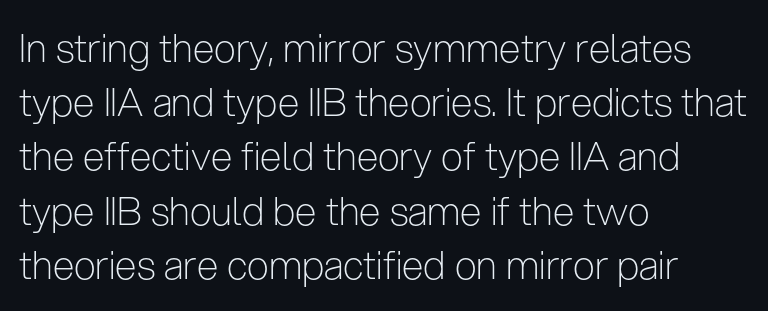
A normal amount of white space separates one row of letters from the next. The passage shown has conventional tracking throughout. Note: no serifs on the glyphs. This rendering features lettering with no underline. Note the varied advance widths — an 'i' is clearly narrower than an 'm'.
